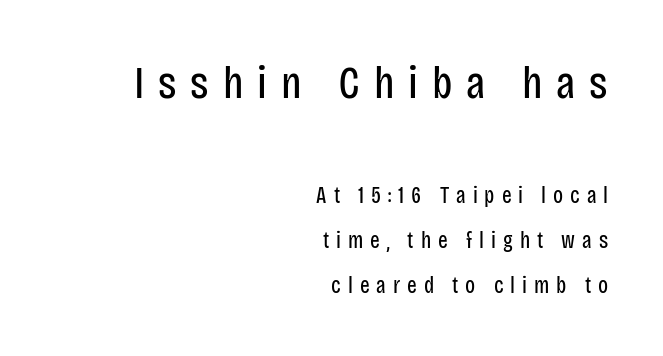
The image shows 46 px regular-weight, condensed sans-serif type, upright; set right-aligned, loose line spacing (1.95x), unusually wide letter spacing (+0.3 em), not underlined; the first (top) block is 2.0x larger; low stroke contrast and a large x-height.
